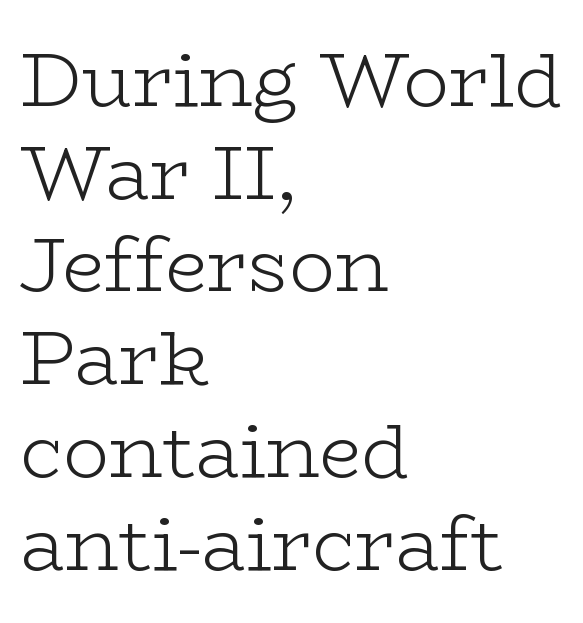
Ink coverage per letter is moderate at most. Font category for this specimen: serif. Where is the straight margin? On the left. In terms of letterspacing, this is plain default setting.
